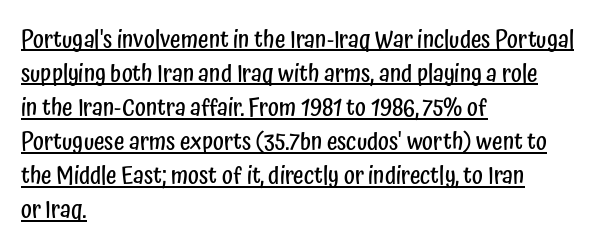
Here the glyphs are tracked normally, forming tight word shapes. Typeset ragged right — the left edge is the straight one. Honestly, the row spacing looks completely unremarkable. Is there any slant? The stems are plumb. Does a line run under the words? Yes, clearly.
